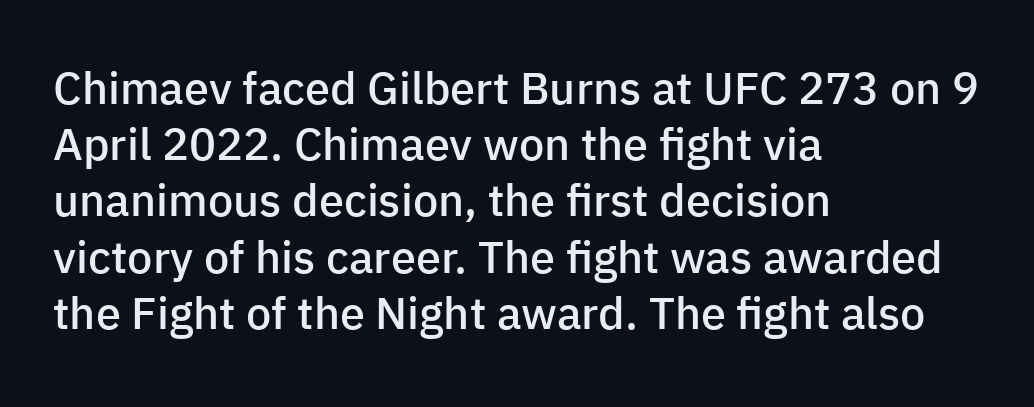
Here the glyphs are tracked normally, forming tight word shapes. The gap between lines stays unmarked. Every character sits straight up, as roman type does. Leftover space on each line is placed entirely after the last word.
